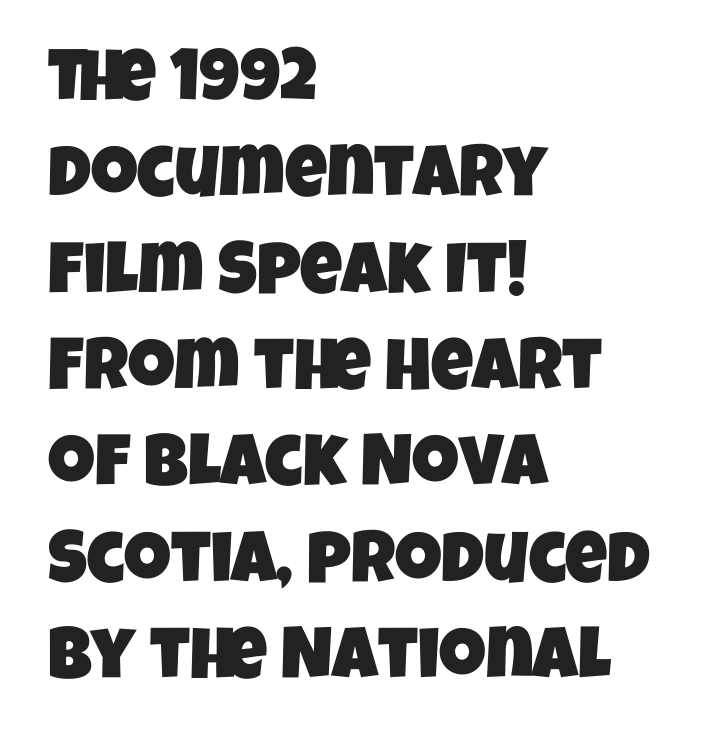
Q: Is the typeface a serif or a sans-serif typeface? A: Sans-serif.
Q: Is the text underlined? A: No.
Q: How is the paragraph aligned? A: Left-aligned.
Q: Is the spacing between letters normal or unusually wide? A: Normal.
Q: Is the spacing between lines tight, normal or loose? A: Normal.
Q: Width (condensed, normal, or wide)? A: Condensed.
Q: Stroke contrast? A: Low.
Q: x-height? A: Large.
Q: Monospaced? A: No.
